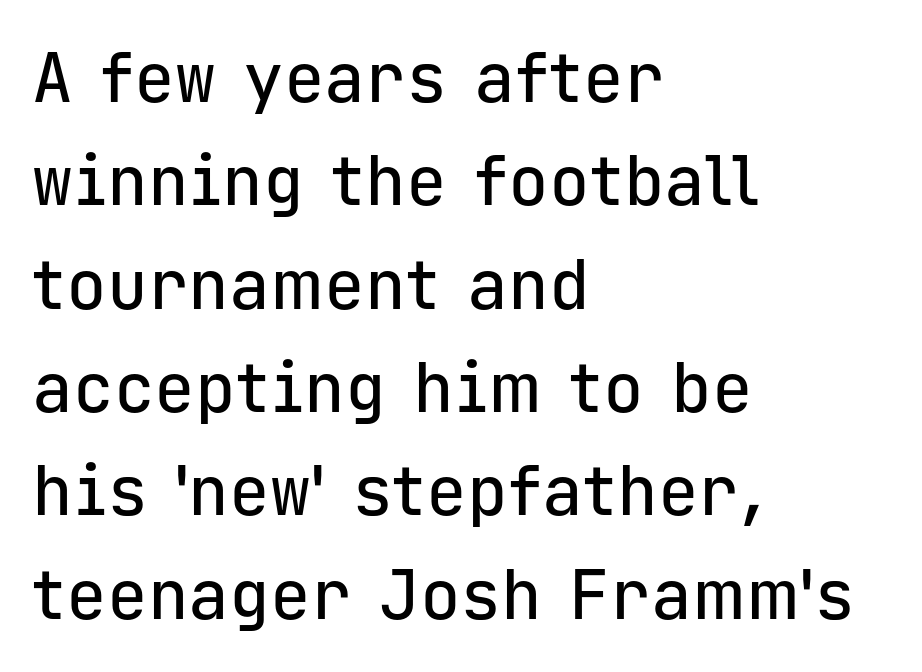
{"serif": "no", "italic": "no", "width": "normal", "stroke_contrast": "low", "x_height": "medium", "monospaced": "yes", "underline": "no", "align": "left", "line_spacing": "normal", "line_spacing_ratio": 1.52, "letter_spacing": "normal", "letter_spacing_em": 0.0, "glyph_px": 68}
